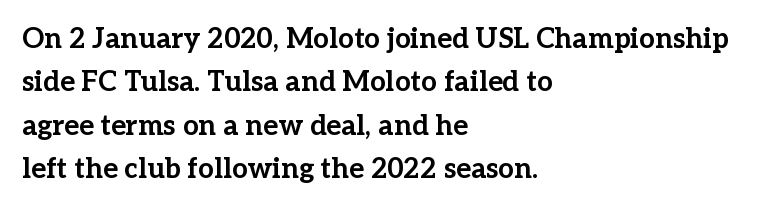
Each letter keeps its own natural width here, so spacing adapts to shape. Note: serifs present on the glyphs. Notice how the passage keeps a crisp vertical edge on the left only. Compared with an ordinary text face, these strokes are far heavier — a full bold.
